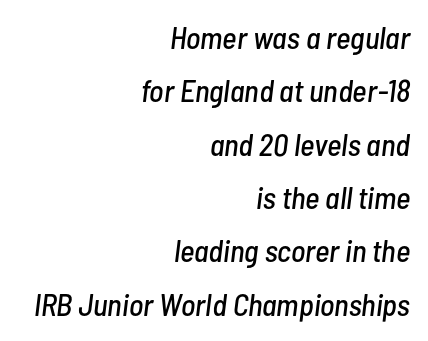
Q: Is the text italic (slanted)? A: Yes, it leans right by about 7 degrees.
Q: Is the text underlined? A: No.
Q: How is the paragraph aligned? A: Right-aligned.
Q: Is the spacing between letters normal or unusually wide? A: Normal.
Q: Width (condensed, normal, or wide)? A: Condensed.
Q: Stroke contrast? A: Low.
Q: x-height? A: Medium.
Q: Monospaced? A: No.
